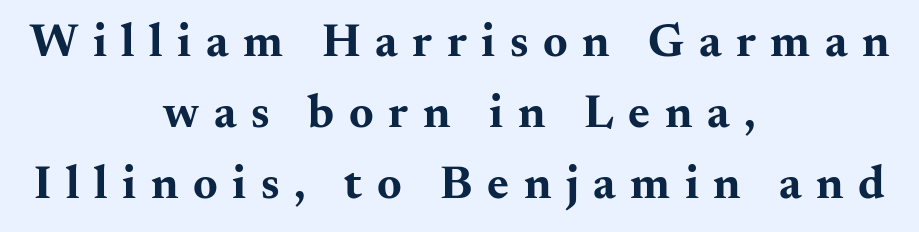
{"serif": "yes", "italic": "no", "bold": "yes", "weight": "bold", "width": "wide", "stroke_contrast": "medium", "x_height": "small", "monospaced": "no", "underline": "no", "align": "center", "line_spacing": "normal", "line_spacing_ratio": 1.51, "letter_spacing": "wide", "letter_spacing_em": 0.31, "glyph_px": 47}
